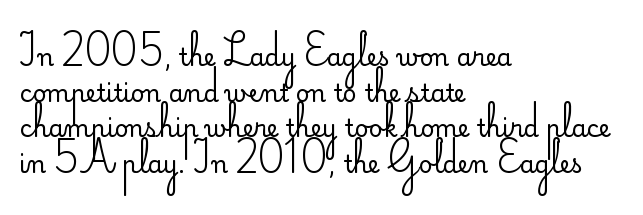
No italicization has been applied; the sample stays upright. Each line starts at the same left margin while the right side varies. Weight: regular or lighter. Compared with typical paragraphs, the rows here are spaced about the same. No extra tracking has been applied to these lines. Any mark beneath the type? The region is blank.
